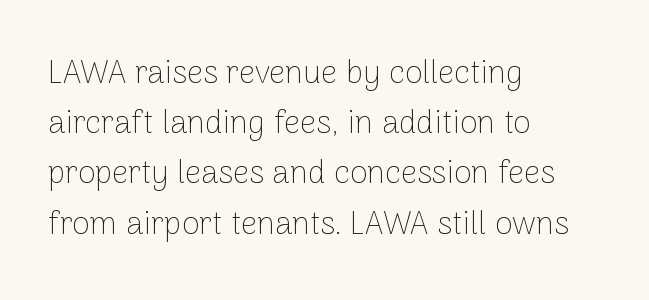
Q: Is the text bold? A: No.
Q: Is the text italic (slanted)? A: No, it is upright.
Q: Is the typeface a serif or a sans-serif typeface? A: Sans-serif.
Q: Is the text underlined? A: No.
Q: How is the paragraph aligned? A: Left-aligned.
Q: Is the spacing between letters normal or unusually wide? A: Normal.
Q: Is the spacing between lines tight, normal or loose? A: Normal.
Q: Width (condensed, normal, or wide)? A: Normal.
Q: Stroke contrast? A: Low.
Q: x-height? A: Medium.
Q: Monospaced? A: No.
